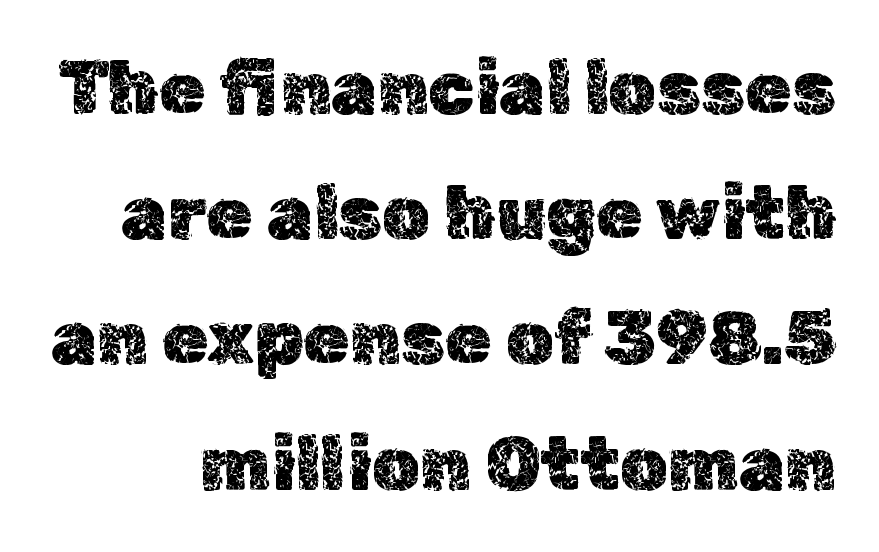
The image shows 75 px text type, upright; set normal line spacing (1.67x), normal letter spacing, not underlined; a medium x-height.
